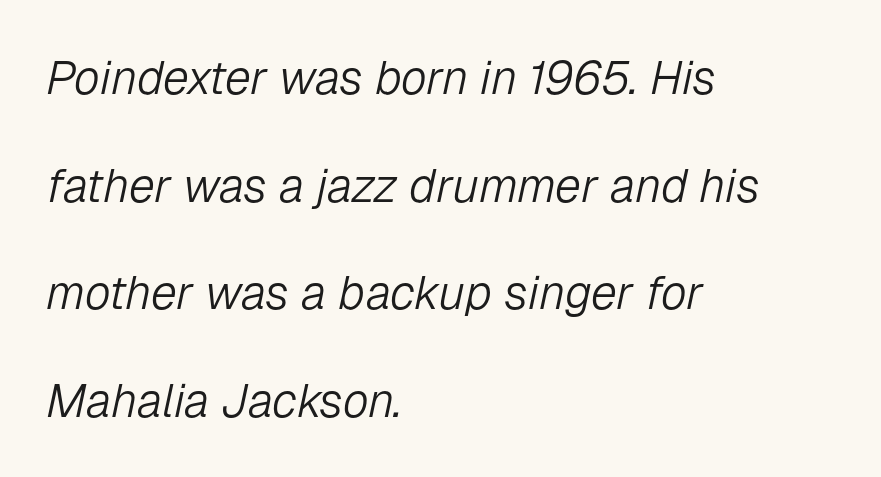
The whole block is typeset with a tilt. The weight tops out at a normal text grade. The setting favours the left margin, as ordinary paragraphs usually do. Quick note: interline space is abundant. A typesetter would call this proportional, since set widths differ per character. Observe the ordinary spacing: letters are neighbours, not strangers.
